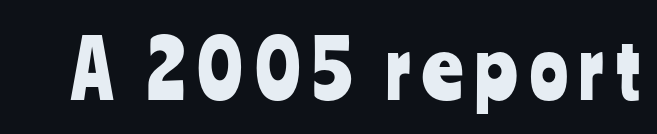
Q: Is the text italic (slanted)? A: No, it is upright.
Q: Is the typeface a serif or a sans-serif typeface? A: Sans-serif.
Q: Is the text underlined? A: No.
Q: Width (condensed, normal, or wide)? A: Condensed.
Q: Stroke contrast? A: Low.
Q: x-height? A: Medium.
Q: Monospaced? A: No.
